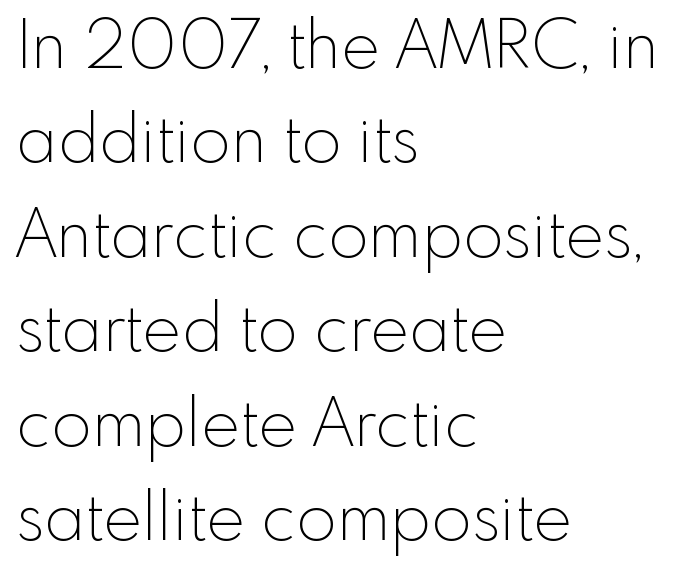
Think standard paragraph weight, or any step lighter than that. Each word holds together tightly as a unit, with standard inter-letter gaps. This rendering employs a face without finishing strokes, i.e., a sans-serif. The space directly below the letters is spotless. The designer left line spacing at the default.
